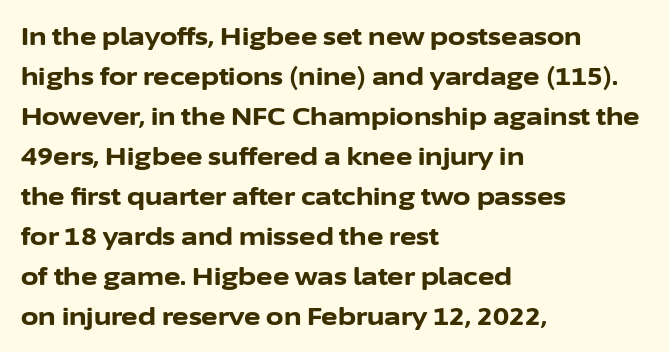
The image shows 25 px bold type, upright; set left-aligned, normal line spacing (1.6x), normal letter spacing, not underlined.
